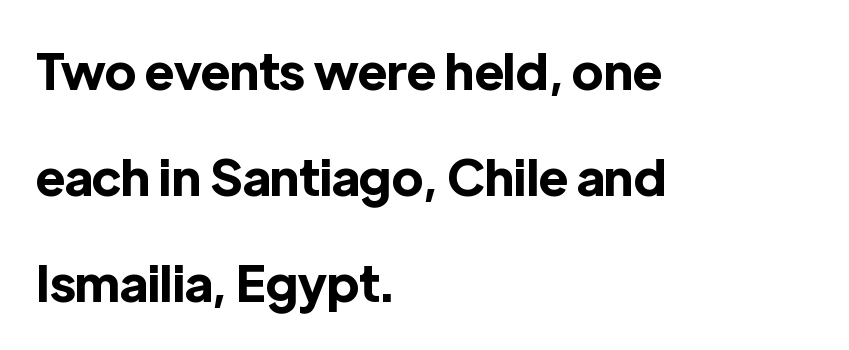
You could fit nearly another row in the gap between these rows. Letter spacing: default. Observe the absence of serifs on each vertical stroke in this sample. A typesetter would call this proportional, since set widths differ per character. Anything drawn beneath the words? Only blank space. Visually the block forms a straight wall on the left and a jagged coastline on the right.
